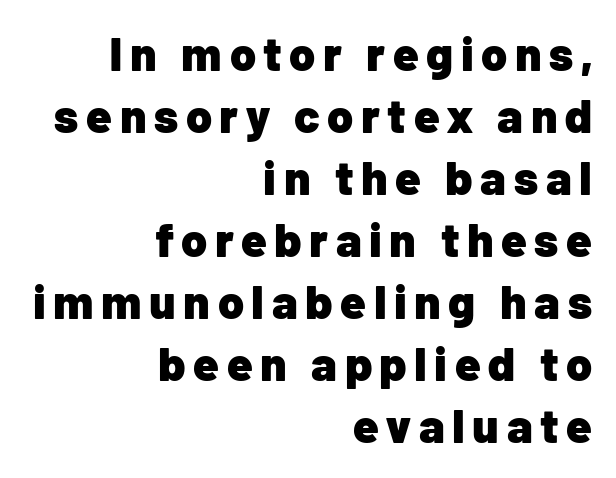
{"serif": "no", "italic": "no", "bold": "yes", "weight": "heavy", "width": "normal", "stroke_contrast": "low", "x_height": "medium", "monospaced": "no", "underline": "no", "align": "right", "line_spacing": "normal", "line_spacing_ratio": 1.32, "glyph_px": 47}
